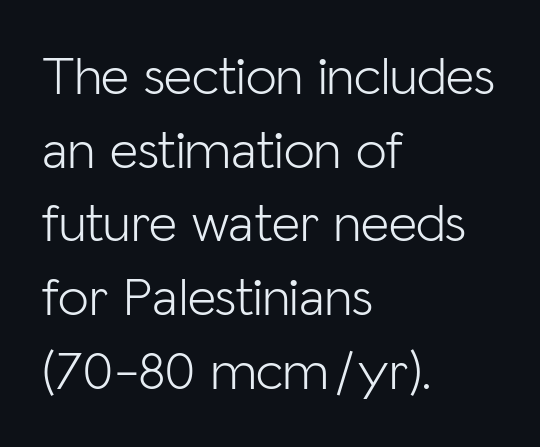
The image shows 55 px light sans-serif type, upright; set left-aligned, normal line spacing (1.34x), normal letter spacing, not underlined; low stroke contrast and a medium x-height.
